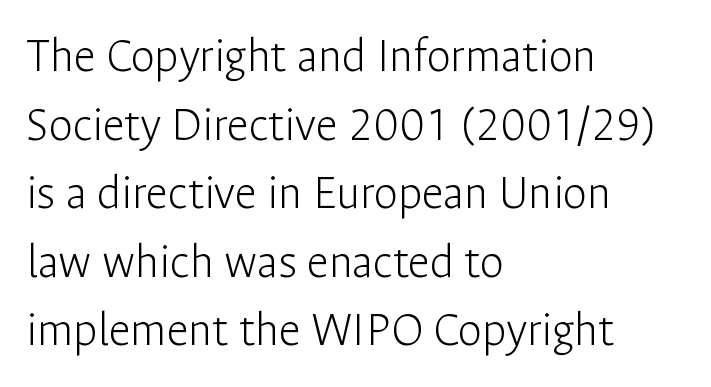
Q: Is the text bold? A: No.
Q: Is the text italic (slanted)? A: No, it is upright.
Q: Is the typeface a serif or a sans-serif typeface? A: Sans-serif.
Q: Is the text underlined? A: No.
Q: How is the paragraph aligned? A: Left-aligned.
Q: Is the spacing between letters normal or unusually wide? A: Normal.
Q: Is the spacing between lines tight, normal or loose? A: Normal.
Q: Width (condensed, normal, or wide)? A: Normal.
Q: Stroke contrast? A: Low.
Q: x-height? A: Medium.
Q: Monospaced? A: No.
